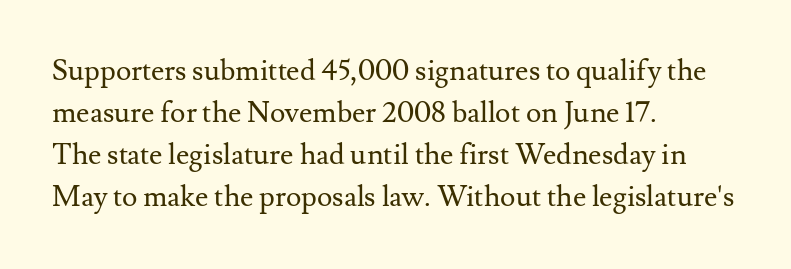
No word sits above an underline. The rendering keeps characters at their native spacing. The font sits on the lighter half of the weight spectrum, regular included. Horizontal alignment here is leftward, the default for most running prose. The lettering stays uniformly vertical, giving the passage a roman look. Varying glyph widths throughout — classic text-font behaviour.
